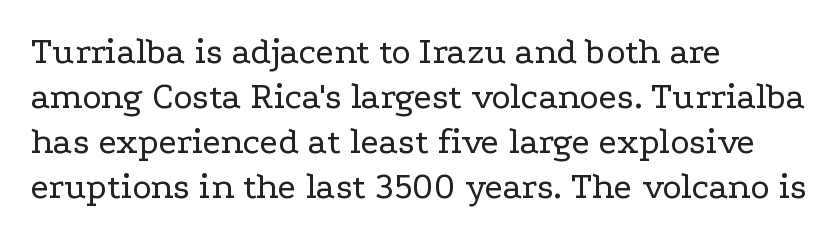
The image shows 37 px regular-weight, wide serif type, upright; set left-aligned, line spacing 1.22x, normal letter spacing, not underlined; low stroke contrast and a medium x-height.
